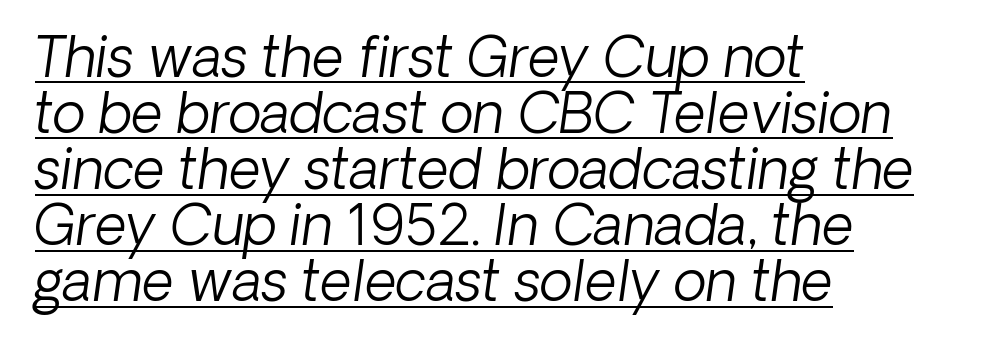
{"italic": "yes", "lean": "right", "slant_degrees": 8, "bold": "no", "weight": "light", "width": "normal", "stroke_contrast": "low", "x_height": "medium", "monospaced": "no", "underline": "yes", "align": "left", "line_spacing": "tight", "line_spacing_ratio": 1.02, "letter_spacing": "normal", "letter_spacing_em": 0.0, "glyph_px": 55}
